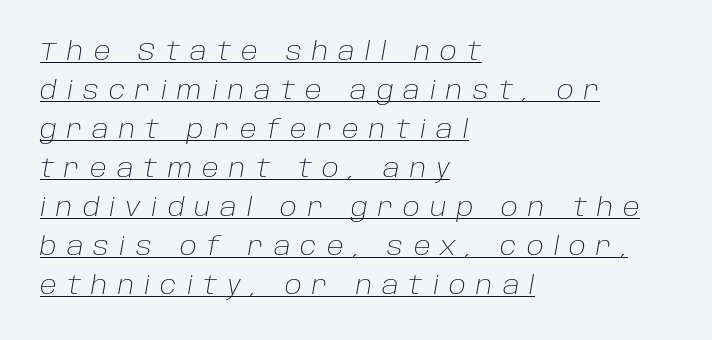
{"italic": "yes", "lean": "right", "slant_degrees": 10, "bold": "no", "underline": "yes", "align": "left", "line_spacing": "normal", "line_spacing_ratio": 1.56, "letter_spacing": "wide", "letter_spacing_em": 0.41, "glyph_px": 25}
